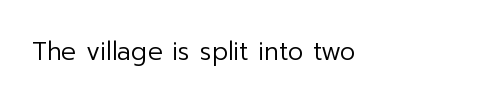
The rendering keeps characters at their native spacing. The font sits on the lighter half of the weight spectrum, regular included. Quick note: underline off. Is there any slant? The stems are plumb.
